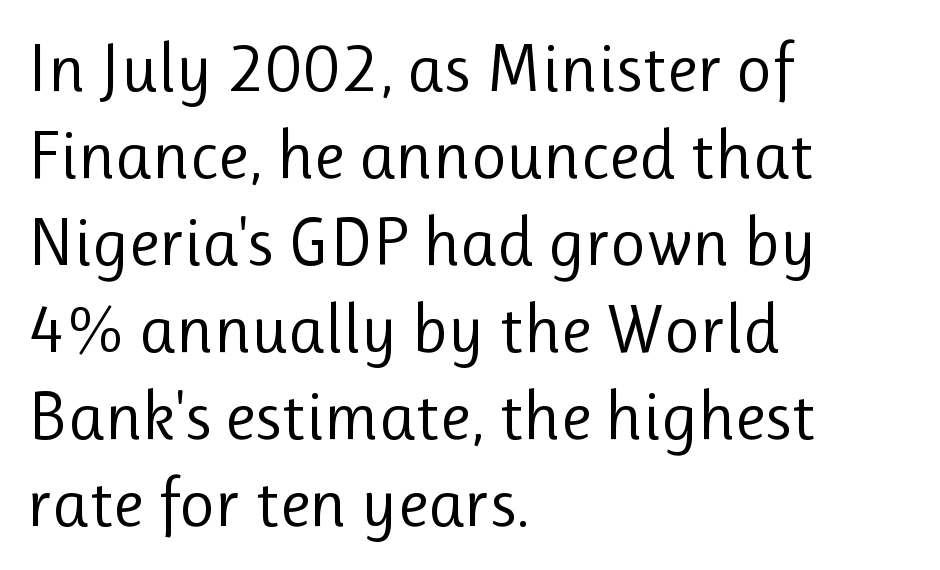
Each letter keeps its own natural width here, so spacing adapts to shape. The line-height multiplier appears to be the usual default. No chunkiness to these letters — they're not bold. I'd call this a sans setting — the letters go barefoot. The lines in this sample share a left origin and differ only in where they stop.
